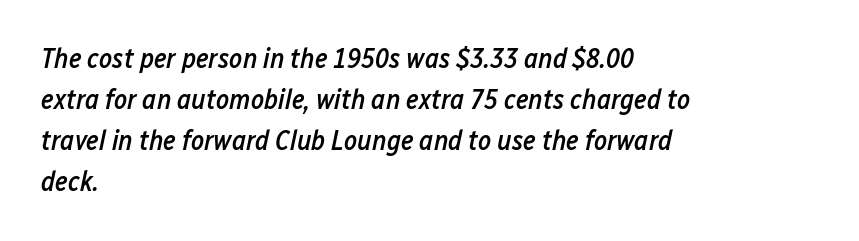
Q: Is the text bold? A: Semi-bold.
Q: Is the text italic (slanted)? A: Yes, it leans right by about 12 degrees.
Q: Is the text underlined? A: No.
Q: How is the paragraph aligned? A: Left-aligned.
Q: Is the spacing between letters normal or unusually wide? A: Normal.
Q: Is the spacing between lines tight, normal or loose? A: Normal.
Q: Width (condensed, normal, or wide)? A: Condensed.
Q: Stroke contrast? A: Low.
Q: x-height? A: Medium.
Q: Monospaced? A: No.
